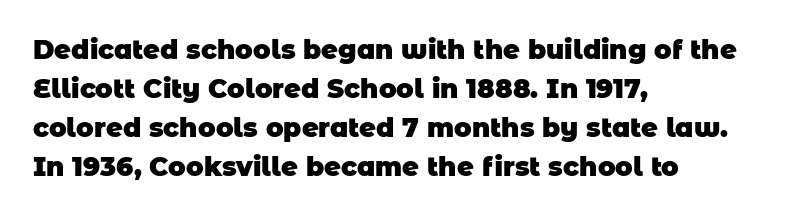
Q: Is the text bold? A: Yes.
Q: Is the text underlined? A: No.
Q: How is the paragraph aligned? A: Left-aligned.
Q: Is the spacing between letters normal or unusually wide? A: Normal.
Q: Is the spacing between lines tight, normal or loose? A: Normal.
